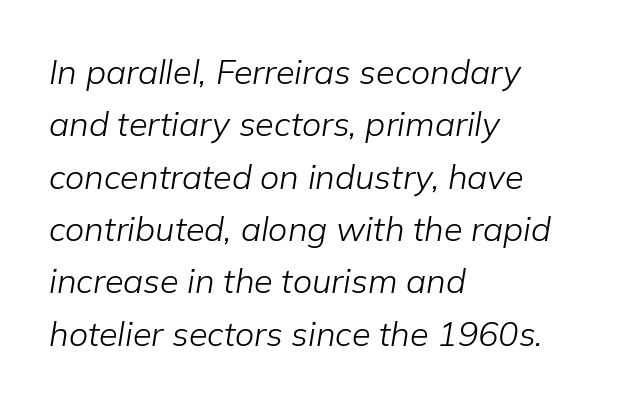
Q: Is the text bold? A: No.
Q: Is the text italic (slanted)? A: Yes, it leans right by about 9 degrees.
Q: Is the text underlined? A: No.
Q: How is the paragraph aligned? A: Left-aligned.
Q: Is the spacing between letters normal or unusually wide? A: Normal.
Q: Is the spacing between lines tight, normal or loose? A: Normal.
Q: Width (condensed, normal, or wide)? A: Normal.
Q: Stroke contrast? A: Low.
Q: x-height? A: Medium.
Q: Monospaced? A: No.
